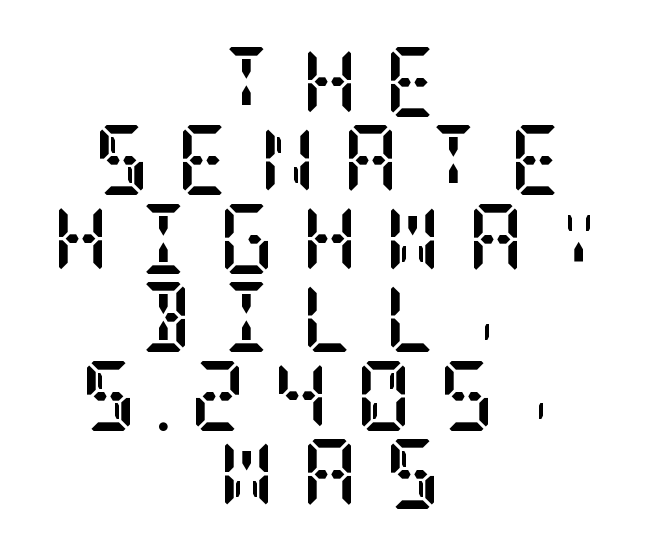
The image shows 70 px semibold, condensed serif type, upright; set centered, tight line spacing (1.12x), unusually wide letter spacing (+0.37 em), not underlined; low stroke contrast and a large x-height.
